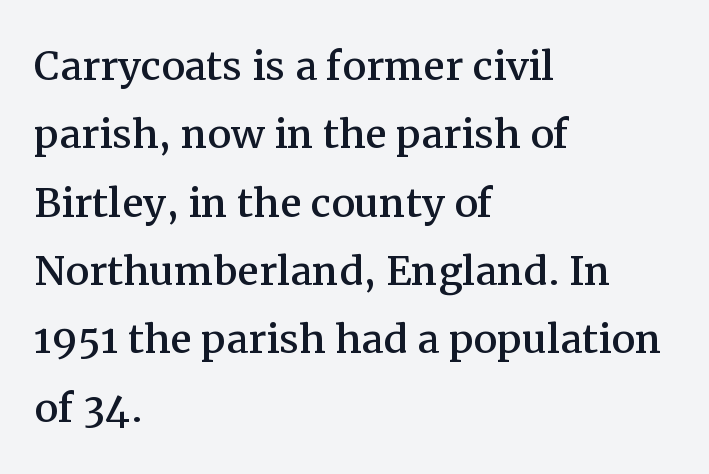
In terms of letterform style, serifs are clearly present. The passage shown is typed in a proportional face where columns would drift. Tracking here is standard; glyphs follow each other at the usual distance. If you drew a line through each stem, it would be perfectly vertical. Bare-footed words on every line.
